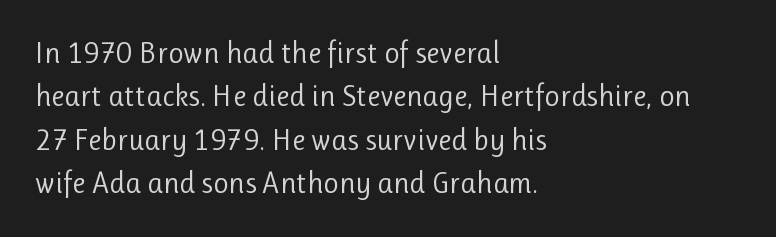
A student would call this left alignment; a typographer would say flush left, rag right. The face used here is proportionally spaced, like ordinary book or web type. Inter-character spacing is left at the font's built-in metrics. Summary of weight: not heavy and not bold. Note: no serifs on the glyphs.
